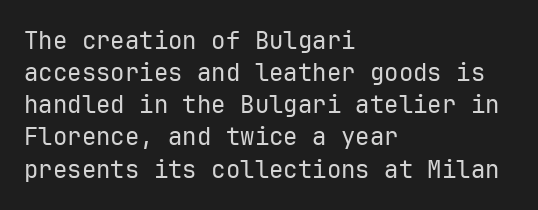
{"italic": "no", "bold": "no", "underline": "no", "align": "left", "line_spacing": "normal", "line_spacing_ratio": 1.34, "letter_spacing": "normal", "letter_spacing_em": 0.0, "glyph_px": 24}
